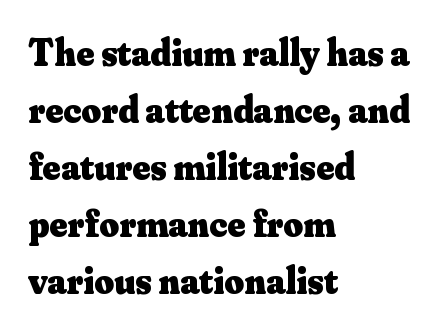
Q: Is the text bold? A: Yes.
Q: Is the text italic (slanted)? A: No, it is upright.
Q: Is the typeface a serif or a sans-serif typeface? A: Serif.
Q: Is the text underlined? A: No.
Q: How is the paragraph aligned? A: Left-aligned.
Q: Is the spacing between letters normal or unusually wide? A: Normal.
Q: Is the spacing between lines tight, normal or loose? A: Normal.
Q: Width (condensed, normal, or wide)? A: Normal.
Q: Stroke contrast? A: Medium.
Q: x-height? A: Small.
Q: Monospaced? A: No.
